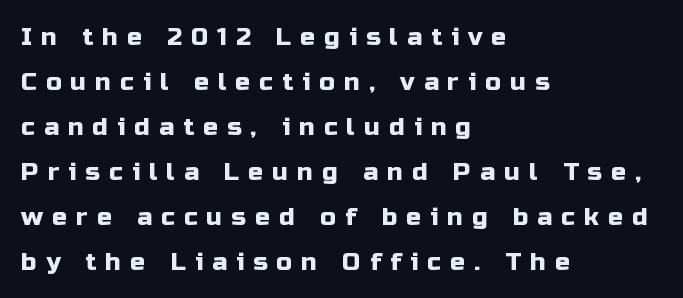
{"italic": "no", "underline": "no", "align": "left", "line_spacing_ratio": 1.8, "letter_spacing": "wide", "letter_spacing_em": 0.36, "glyph_px": 25}
